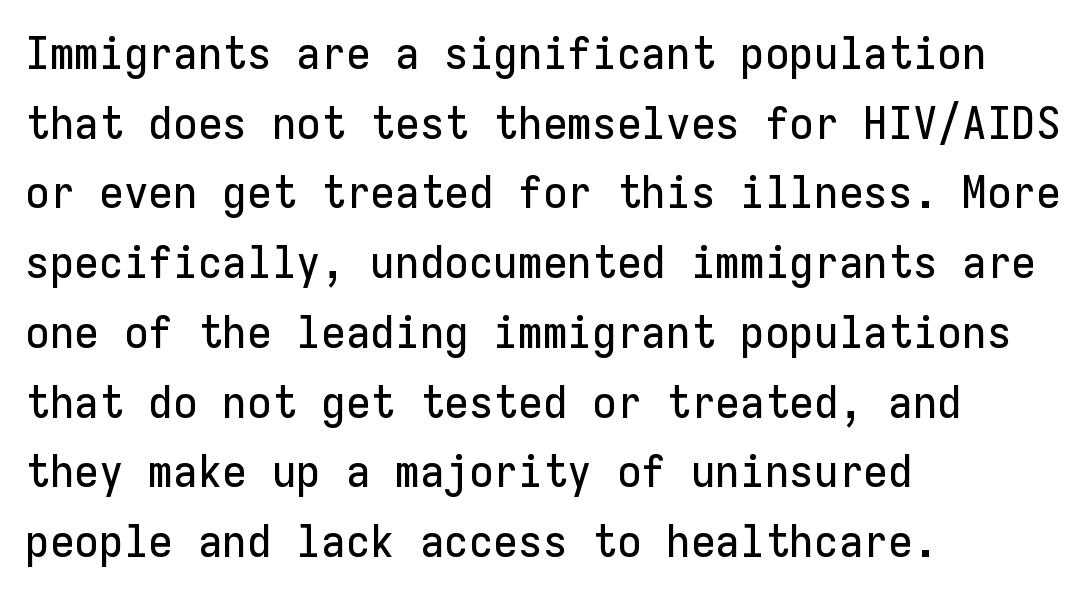
Q: Is the text italic (slanted)? A: No, it is upright.
Q: Is the typeface a serif or a sans-serif typeface? A: Sans-serif.
Q: Is the text underlined? A: No.
Q: How is the paragraph aligned? A: Left-aligned.
Q: Is the spacing between letters normal or unusually wide? A: Normal.
Q: Is the spacing between lines tight, normal or loose? A: Normal.
Q: Width (condensed, normal, or wide)? A: Normal.
Q: Stroke contrast? A: Low.
Q: x-height? A: Medium.
Q: Monospaced? A: Yes.
